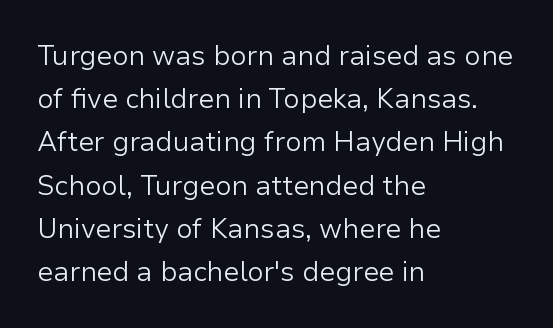
Q: Is the text bold? A: No.
Q: Is the text italic (slanted)? A: No, it is upright.
Q: Is the text underlined? A: No.
Q: How is the paragraph aligned? A: Left-aligned.
Q: Is the spacing between letters normal or unusually wide? A: Normal.
Q: Is the spacing between lines tight, normal or loose? A: Normal.
